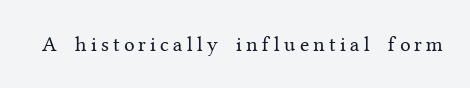
{"italic": "no", "bold": "no", "underline": "no", "letter_spacing": "wide", "letter_spacing_em": 0.2, "glyph_px": 21}
